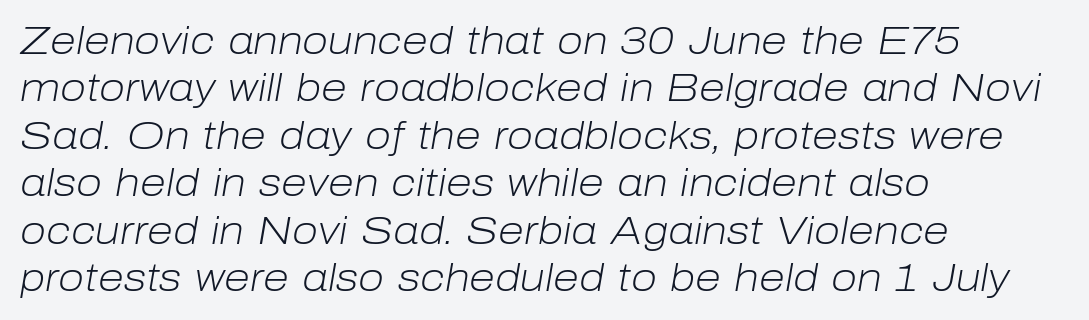
Q: Is the text bold? A: No.
Q: Is the text italic (slanted)? A: Yes, it leans right by about 10 degrees.
Q: Is the text underlined? A: No.
Q: How is the paragraph aligned? A: Left-aligned.
Q: Is the spacing between letters normal or unusually wide? A: Normal.
Q: Is the spacing between lines tight, normal or loose? A: Normal.
Q: Width (condensed, normal, or wide)? A: Normal.
Q: Stroke contrast? A: Low.
Q: x-height? A: Medium.
Q: Monospaced? A: No.
